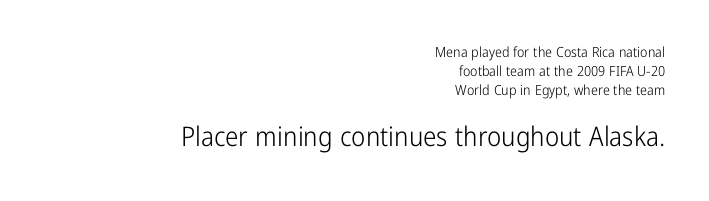
Descenders hang freely into open space. Default kerning and tracking; the words read as compact shapes. Every row of glyphs terminates at an identical x-position on the right. Reading top to bottom, the characters get bigger at the block break. The lettering stays uniformly vertical, giving the passage a roman look.
